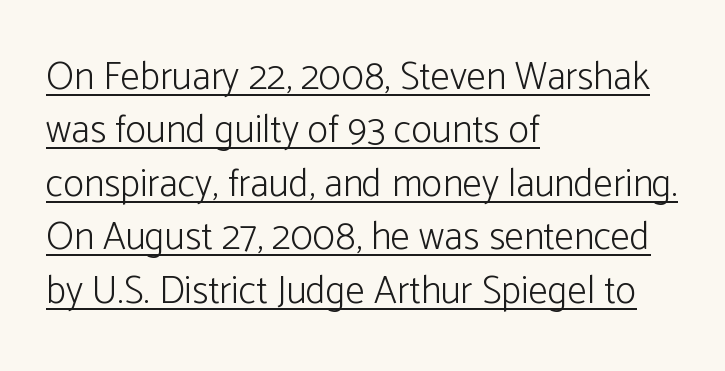
The image shows 39 px light sans-serif type, upright; set left-aligned, normal line spacing (1.37x), normal letter spacing, underlined; low stroke contrast and a medium x-height.
